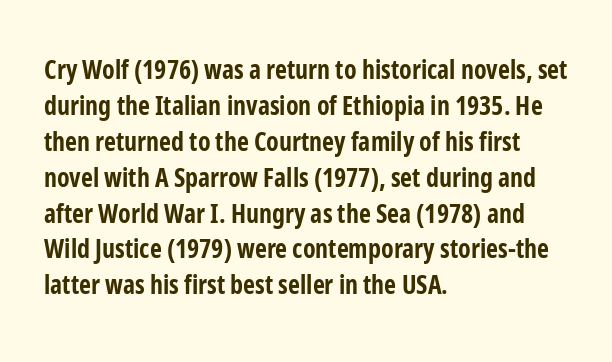
Q: Is the text bold? A: Yes.
Q: Is the text italic (slanted)? A: No, it is upright.
Q: Is the text underlined? A: No.
Q: How is the paragraph aligned? A: Left-aligned.
Q: Is the spacing between letters normal or unusually wide? A: Normal.
Q: Is the spacing between lines tight, normal or loose? A: Normal.
